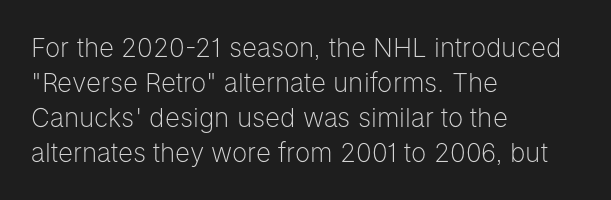
{"italic": "no", "bold": "no", "underline": "no", "align": "left", "line_spacing": "normal", "line_spacing_ratio": 1.34, "letter_spacing": "normal", "letter_spacing_em": 0.0, "glyph_px": 26}
